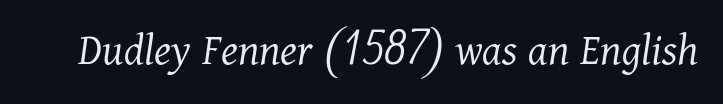
Q: Is the text bold? A: No.
Q: Is the text italic (slanted)? A: Yes, it leans right by about 11 degrees.
Q: Is the typeface a serif or a sans-serif typeface? A: Serif.
Q: Is the text underlined? A: No.
Q: Is the spacing between letters normal or unusually wide? A: Normal.
Q: Width (condensed, normal, or wide)? A: Normal.
Q: Stroke contrast? A: Medium.
Q: x-height? A: Medium.
Q: Monospaced? A: No.
